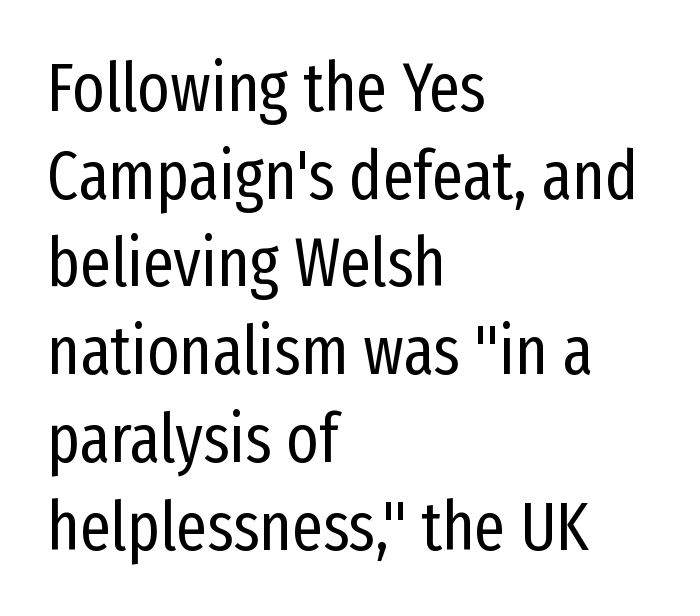
Stroke terminals: plain, sans-serif. The line texture is even and compact thanks to regular tracking. The letters advance in unequal steps, a hallmark of proportional type. The specimen reads as upright at a glance. The line-height multiplier appears to be the usual default.
